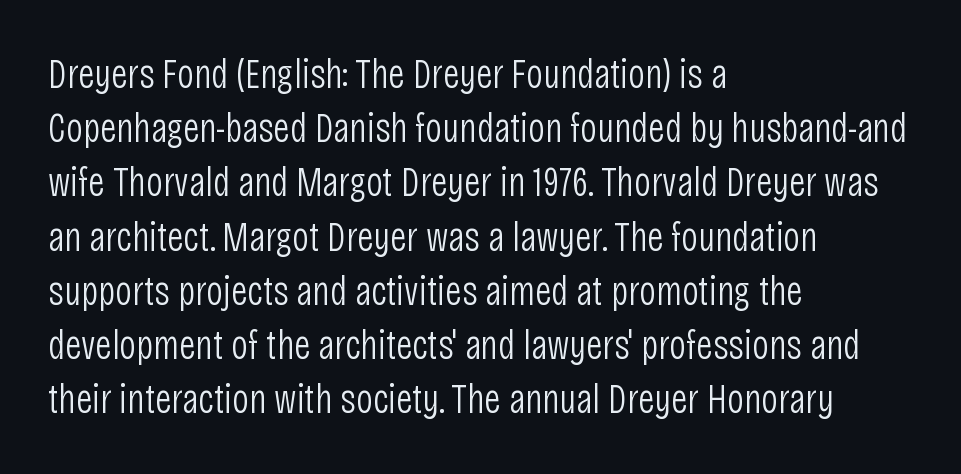
Style check: upright. The ragged edge is on the right, which tells us the setting is flush left. The space beneath each line is pristine and unruled. The rendering uses a moderate line-height, typical for paragraphs. The passage shown is typeset with a sans-serif family.
